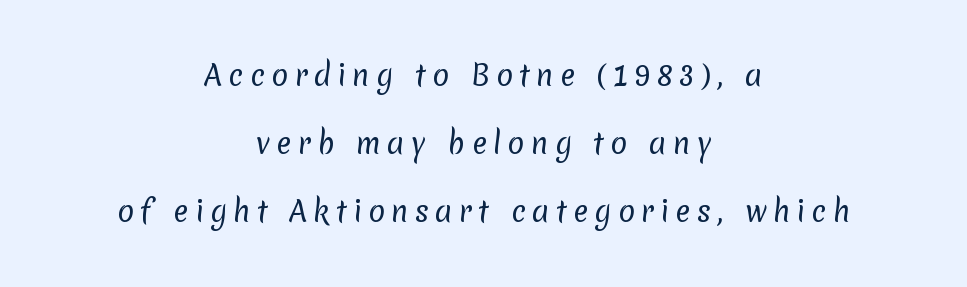
Q: Is the text bold? A: No.
Q: Is the typeface a serif or a sans-serif typeface? A: Sans-serif.
Q: Is the text underlined? A: No.
Q: How is the paragraph aligned? A: Centered.
Q: Is the spacing between letters normal or unusually wide? A: Unusually wide.
Q: Is the spacing between lines tight, normal or loose? A: Loose.
Q: Width (condensed, normal, or wide)? A: Normal.
Q: Stroke contrast? A: Low.
Q: x-height? A: Medium.
Q: Monospaced? A: No.
